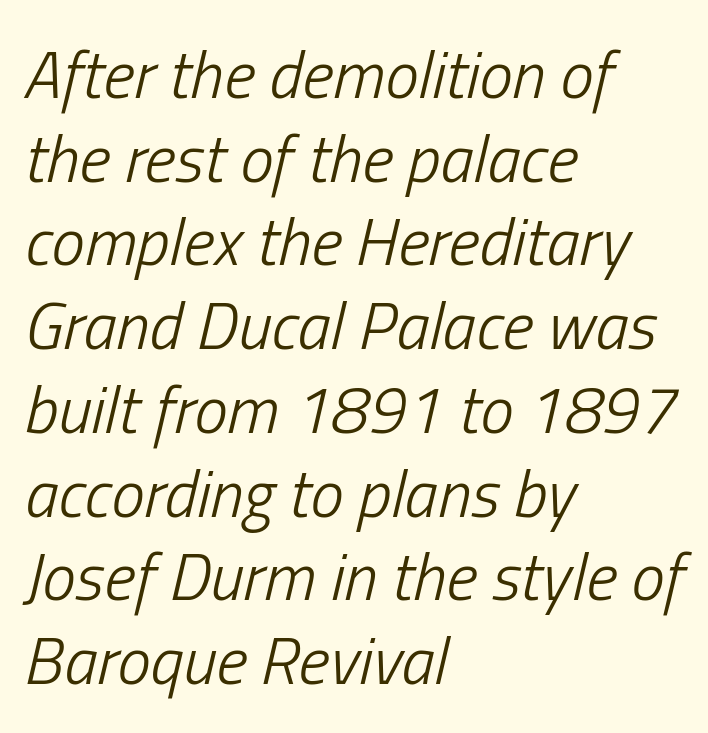
Layout note: lines flush left. Caption: face not bold, strokes unweighted. Think of a printed novel: that variable character pitch is what you see here. Each new line begins a customary step beneath the previous one. In terms of posture, this sample is oblique. No extra tracking has been applied to these lines.
